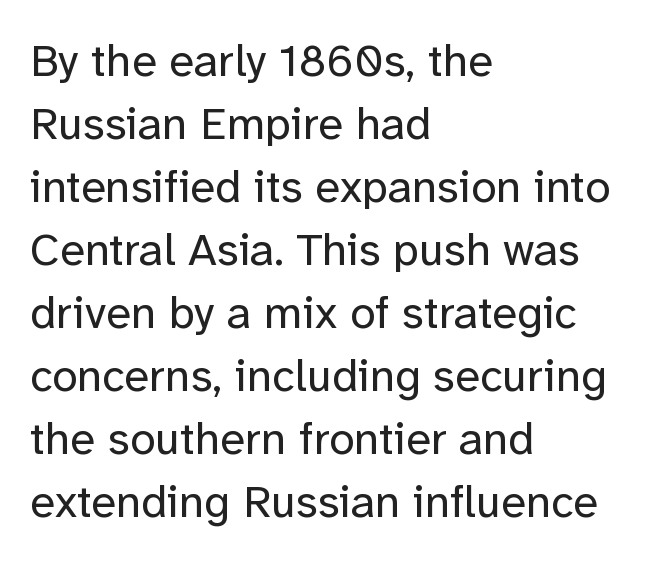
Q: Is the text bold? A: No.
Q: Is the text italic (slanted)? A: No, it is upright.
Q: Is the typeface a serif or a sans-serif typeface? A: Sans-serif.
Q: Is the text underlined? A: No.
Q: How is the paragraph aligned? A: Left-aligned.
Q: Is the spacing between letters normal or unusually wide? A: Normal.
Q: Is the spacing between lines tight, normal or loose? A: Normal.
Q: Width (condensed, normal, or wide)? A: Normal.
Q: Stroke contrast? A: Low.
Q: x-height? A: Medium.
Q: Monospaced? A: No.
